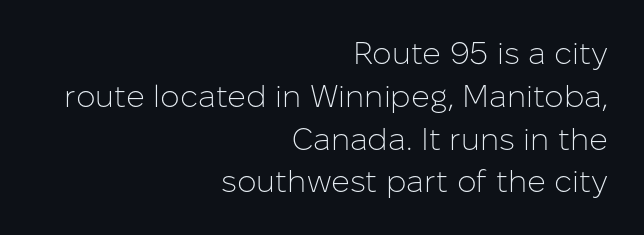
The image shows 31 px light sans-serif type, upright; set right-aligned, normal line spacing (1.38x), normal letter spacing, not underlined; low stroke contrast and a medium x-height.
